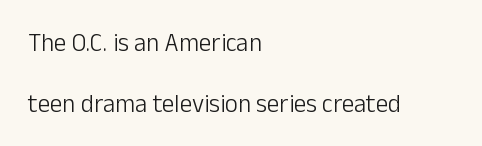
The image shows 25 px text type, upright; set left-aligned, loose line spacing (2.45x), normal letter spacing, not underlined.
